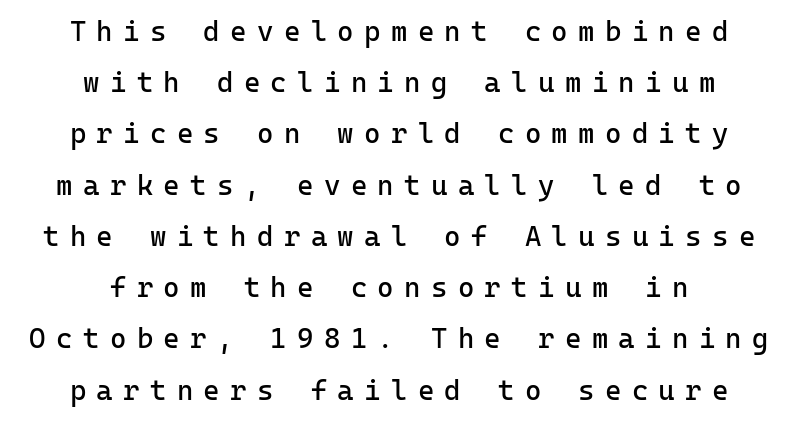
The typeface chosen for these lines omits serifs. This is roman type, the default non-slanted kind. What stands out about the letter spacing? Its width — letters are far apart. Stem width sits at or under what a default text font uses.
